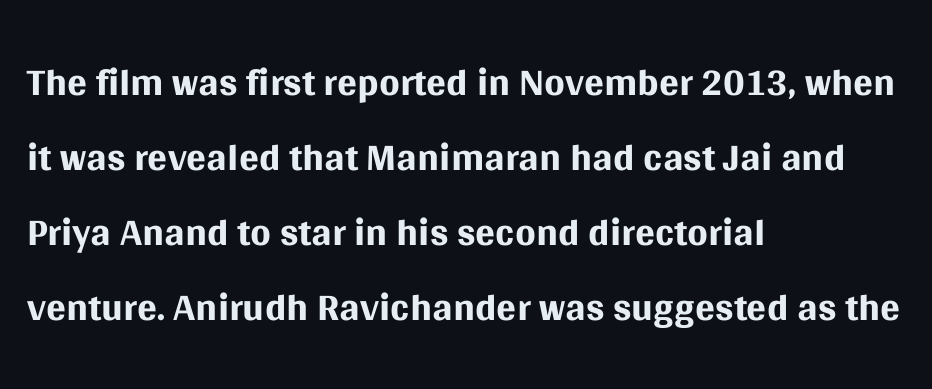
{"serif": "no", "italic": "no", "bold": "no", "weight": "regular", "width": "normal", "stroke_contrast": "medium", "x_height": "large", "monospaced": "no", "underline": "no", "align": "left", "line_spacing": "normal", "line_spacing_ratio": 1.27, "letter_spacing": "normal", "letter_spacing_em": 0.0, "glyph_px": 59}
